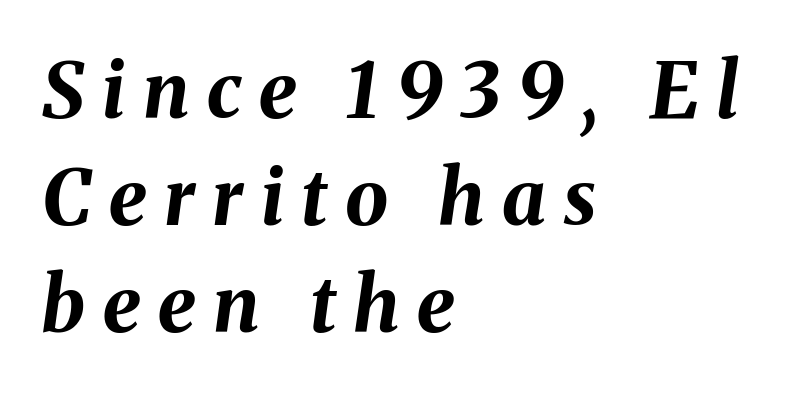
Honestly, the row spacing looks completely unremarkable. Notice how thick the strokes are: this is what a full bold looks like. Display-style spreading of the glyphs; the letterfit is very open. The passage shown is not underscored anywhere. Do the characters align in a grid? No, the font is proportional. Posture: slanted.
